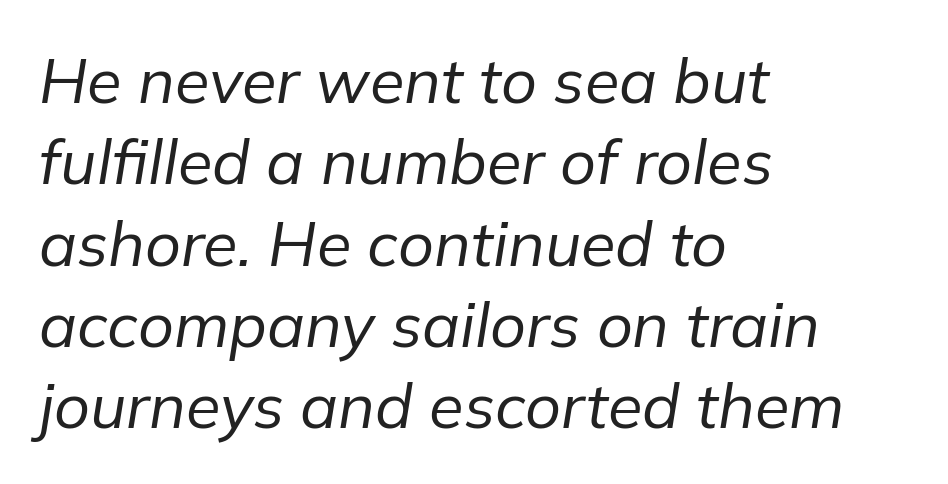
Q: Is the text bold? A: No.
Q: Is the text italic (slanted)? A: Yes, it leans right by about 9 degrees.
Q: Is the text underlined? A: No.
Q: How is the paragraph aligned? A: Left-aligned.
Q: Is the spacing between letters normal or unusually wide? A: Normal.
Q: Is the spacing between lines tight, normal or loose? A: Normal.
Q: Width (condensed, normal, or wide)? A: Normal.
Q: Stroke contrast? A: Low.
Q: x-height? A: Medium.
Q: Monospaced? A: No.
